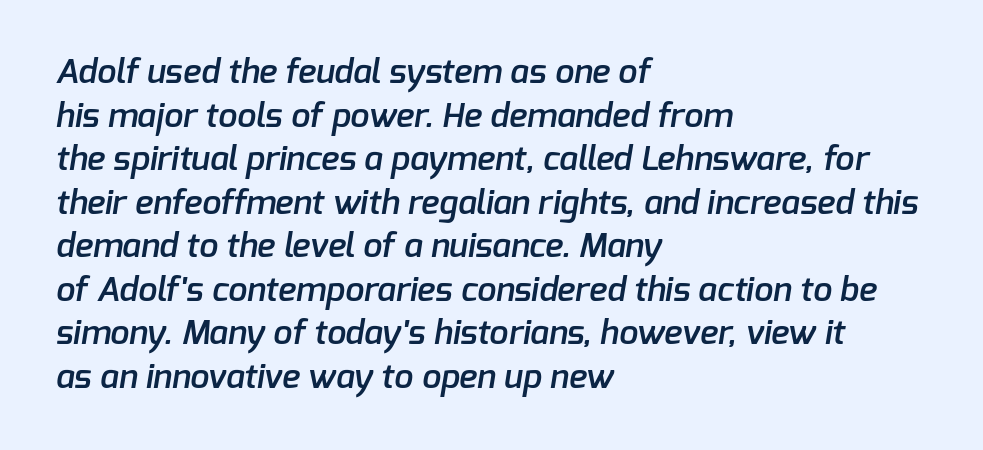
Do the characters align in a grid? No, the font is proportional. Every row of glyphs begins at an identical x-position on the left. Vertically, the passage feels balanced, rows spaced as you'd expect. The letters are semibold — heavier than regular but short of a full bold. The baseline area is clear.
